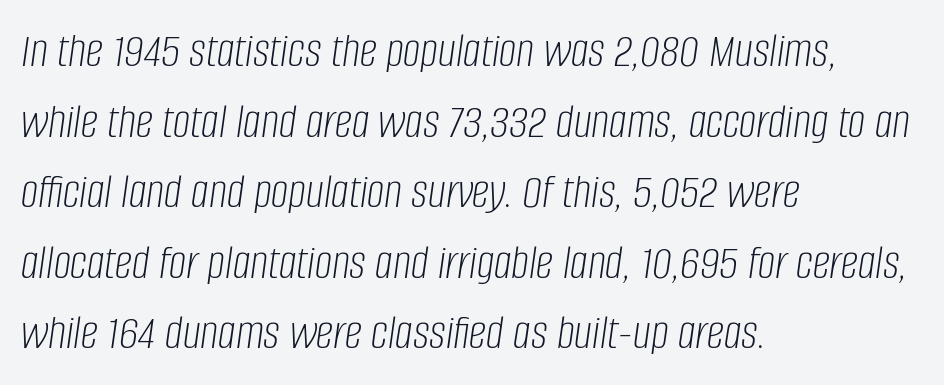
{"italic": "yes", "lean": "right", "slant_degrees": 8, "bold": "no", "weight": "light", "width": "condensed", "stroke_contrast": "low", "x_height": "large", "monospaced": "no", "underline": "no", "align": "left", "line_spacing": "normal", "line_spacing_ratio": 1.44, "letter_spacing": "normal", "letter_spacing_em": 0.0, "glyph_px": 49}
